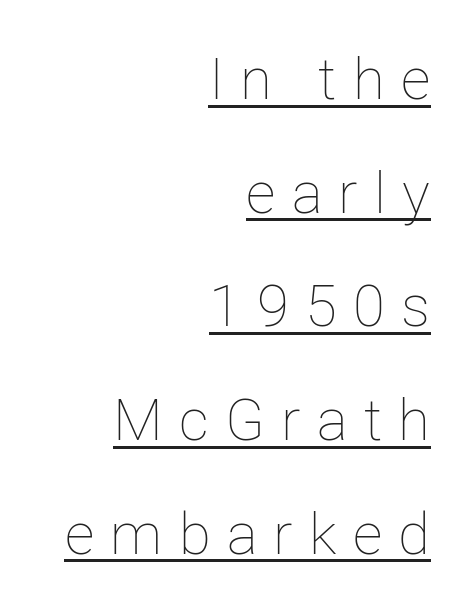
Loose tracking; the words dissolve into strings of separated letters. Does the leading feel generous? Absolutely, it's lavish. Note the varied advance widths — an 'i' is clearly narrower than an 'm'. The passage shown is not bold in any degree. Italic: no, the glyphs are upright roman.
